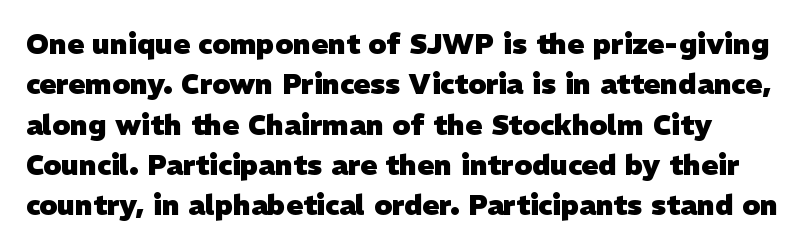
{"serif": "no", "bold": "yes", "weight": "heavy", "width": "normal", "stroke_contrast": "low", "x_height": "medium", "monospaced": "no", "underline": "no", "line_spacing": "normal", "line_spacing_ratio": 1.44, "letter_spacing": "normal", "letter_spacing_em": 0.0, "glyph_px": 28}
